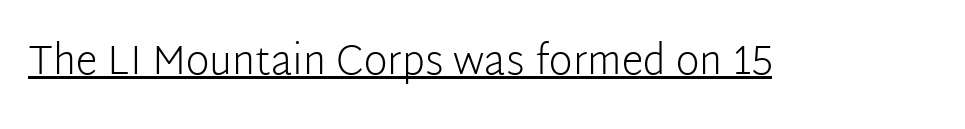
Caption: standard tracking, unaltered. Ordinary non-slanted type is in use. Spacing verdict: proportional, widths tailored to each character. On a weight scale, this lands at 450 or below. This sample carries an underscore along the baseline area. Nothing sits at the stroke ends, so this counts as sans-serif.
